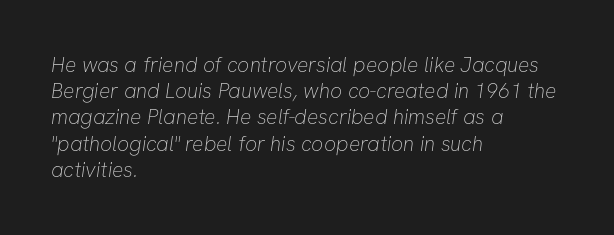
{"bold": "no", "underline": "no", "align": "left", "line_spacing": "normal", "line_spacing_ratio": 1.25, "letter_spacing": "normal", "letter_spacing_em": 0.0, "glyph_px": 21}
